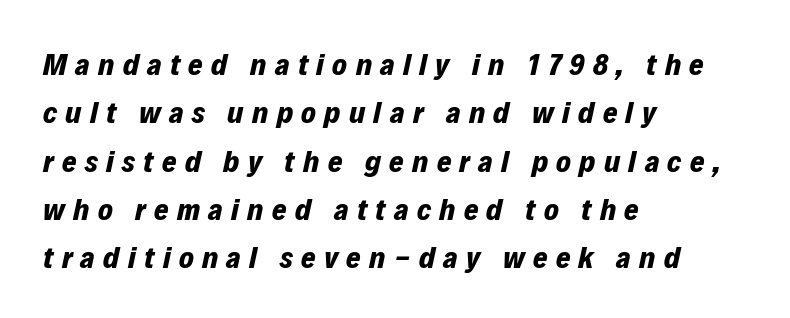
Q: Is the text bold? A: Yes.
Q: Is the text italic (slanted)? A: Yes, it leans right by about 12 degrees.
Q: Is the text underlined? A: No.
Q: How is the paragraph aligned? A: Left-aligned.
Q: Is the spacing between letters normal or unusually wide? A: Unusually wide.
Q: Is the spacing between lines tight, normal or loose? A: Normal.
Q: Width (condensed, normal, or wide)? A: Normal.
Q: Stroke contrast? A: Low.
Q: x-height? A: Medium.
Q: Monospaced? A: No.
